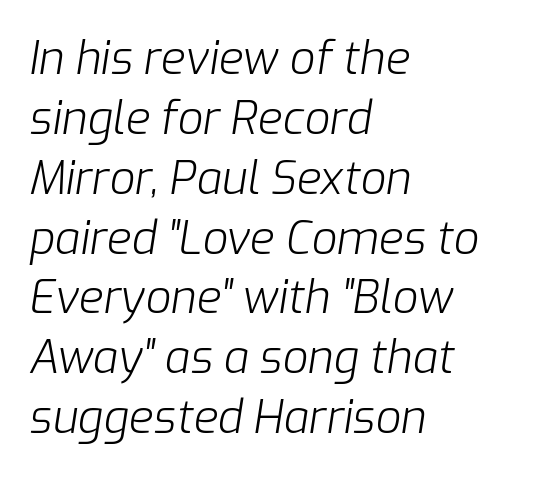
Q: Is the text bold? A: No.
Q: Is the text italic (slanted)? A: Yes, it leans right by about 9 degrees.
Q: Is the text underlined? A: No.
Q: How is the paragraph aligned? A: Left-aligned.
Q: Is the spacing between letters normal or unusually wide? A: Normal.
Q: Is the spacing between lines tight, normal or loose? A: Normal.
Q: Width (condensed, normal, or wide)? A: Normal.
Q: Stroke contrast? A: Low.
Q: x-height? A: Medium.
Q: Monospaced? A: No.
